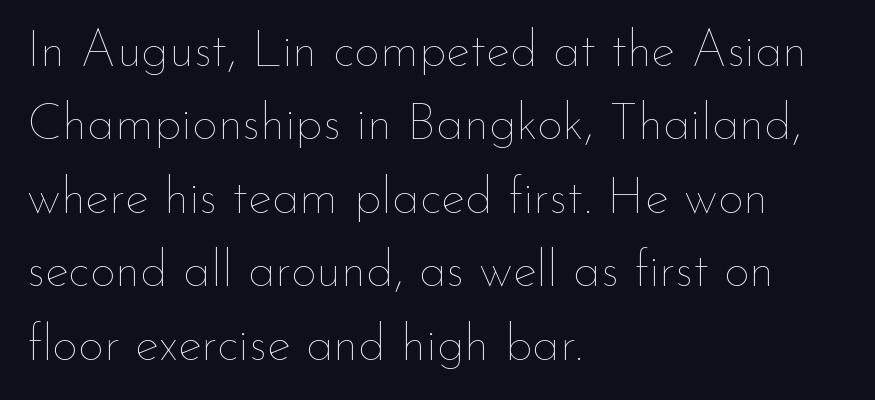
Bold? No — there's no thickening of the strokes. Leftover space on each line is placed entirely after the last word. The leading is moderate, giving the passage an even texture. Unmarked baselines from the first word to the last.
